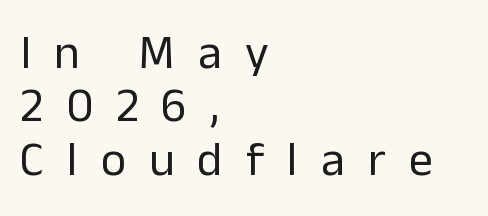
The image shows 48 px regular-weight sans-serif type, upright; set left-aligned, tight line spacing (1.11x), unusually wide letter spacing (+0.48 em), not underlined; low stroke contrast and a medium x-height.
